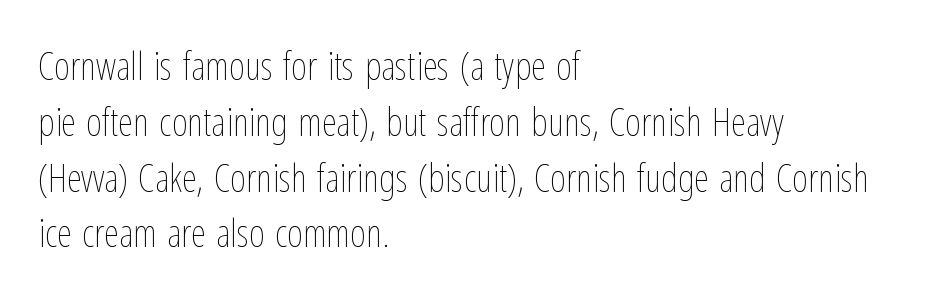
Unlike italic type, these characters show no tilt at all. Plain, unruled lines of type. Stem width sits at or under what a default text font uses. The horizontal fit of the characters is conventional and even.
